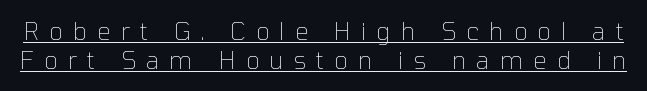
The image shows 24 px text type, upright; set line spacing 1.22x, unusually wide letter spacing (+0.42 em), underlined.
